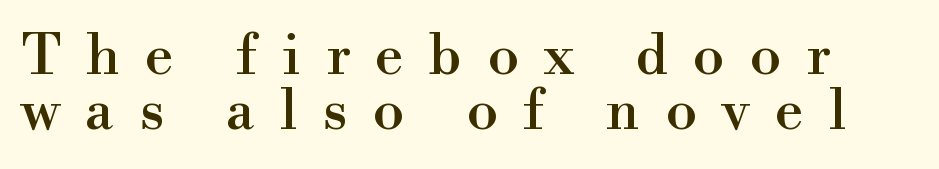
Letterform terminals end in serifs throughout the passage. Vertical spacing — tight. The letters advance in unequal steps, a hallmark of proportional type. A typesetter would mark this as roman, not italic. Anything drawn beneath the words? Only blank space. The tracking jumps out immediately: characters are airy and widely separated.
